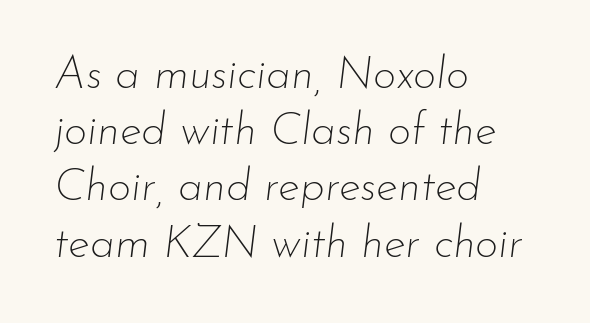
Q: Is the text bold? A: No.
Q: Is the text italic (slanted)? A: Yes, it leans right by about 7 degrees.
Q: Is the text underlined? A: No.
Q: How is the paragraph aligned? A: Left-aligned.
Q: Is the spacing between letters normal or unusually wide? A: Normal.
Q: Is the spacing between lines tight, normal or loose? A: Normal.
Q: Width (condensed, normal, or wide)? A: Normal.
Q: Stroke contrast? A: Low.
Q: x-height? A: Small.
Q: Monospaced? A: No.
